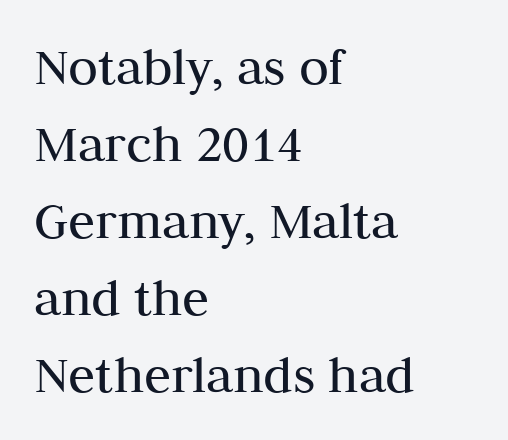
The image shows 55 px regular-weight serif type, upright; set left-aligned, normal line spacing (1.4x), normal letter spacing, not underlined; medium stroke contrast and a medium x-height.
